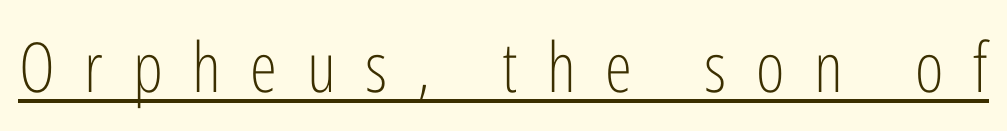
The designer went with a sans here, leaving each stem footless. No extra ink here — the face is not bold. This sample has the flowing, uneven cadence of proportional lettering. How are the letters spaced? Widely, with obvious added tracking. Rendered with straight, roman letterforms.
